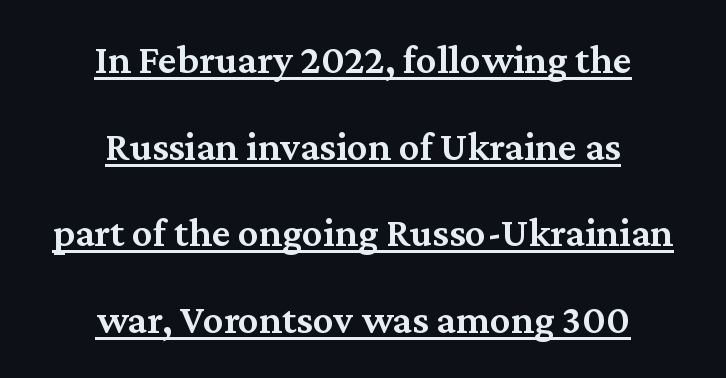
{"serif": "yes", "italic": "no", "bold": "semi", "weight": "semibold", "width": "normal", "stroke_contrast": "medium", "x_height": "medium", "monospaced": "no", "underline": "yes", "align": "center", "line_spacing": "loose", "line_spacing_ratio": 2.11, "letter_spacing": "normal", "letter_spacing_em": 0.0, "glyph_px": 41}
